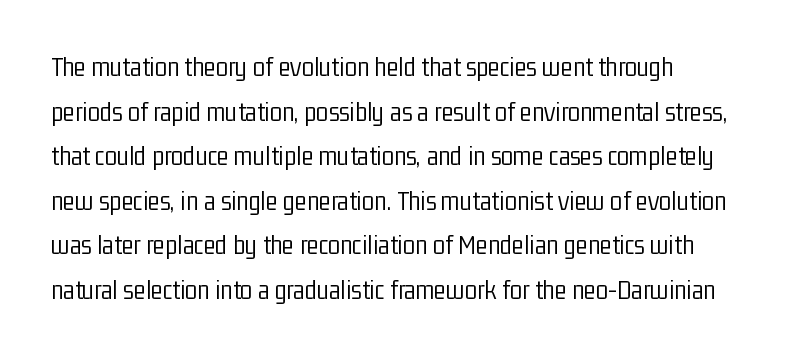
The image shows 28 px light, condensed sans-serif type, upright; set left-aligned, normal line spacing (1.59x), normal letter spacing, not underlined; low stroke contrast and a medium x-height.
